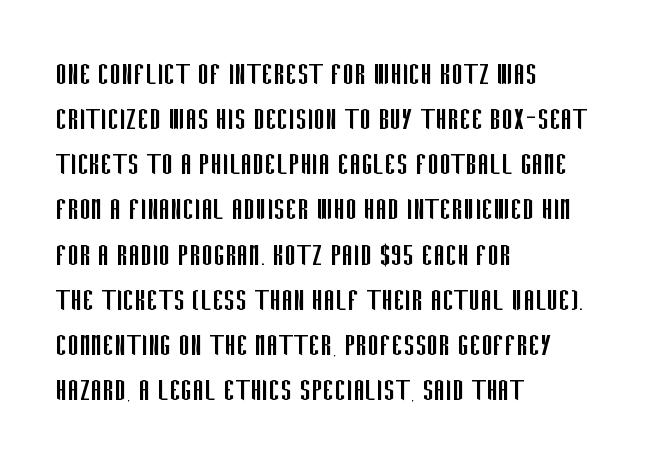
{"serif": "no", "italic": "no", "bold": "no", "weight": "regular", "width": "condensed", "stroke_contrast": "low", "x_height": "large", "monospaced": "no", "underline": "no", "align": "left", "line_spacing": "normal", "line_spacing_ratio": 1.29, "letter_spacing": "normal", "letter_spacing_em": 0.0, "glyph_px": 35}
